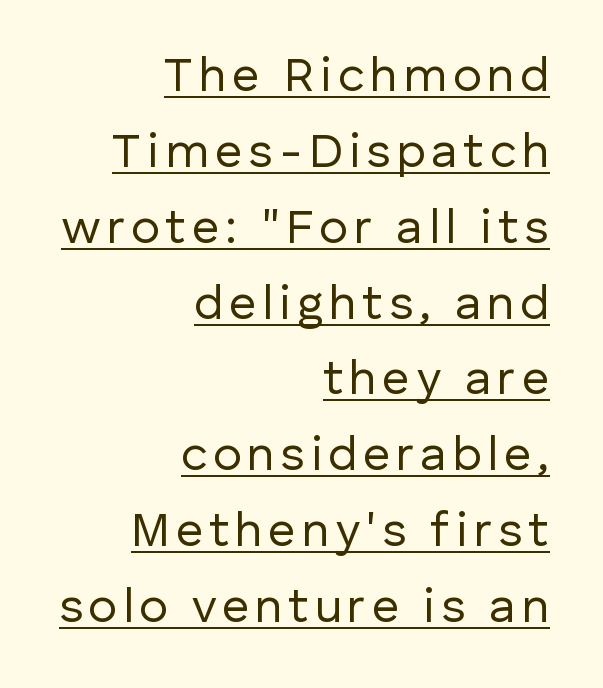
{"serif": "no", "italic": "no", "bold": "no", "weight": "regular", "width": "normal", "stroke_contrast": "low", "x_height": "medium", "monospaced": "no", "underline": "yes", "align": "right", "line_spacing": "normal", "line_spacing_ratio": 1.58, "glyph_px": 48}
